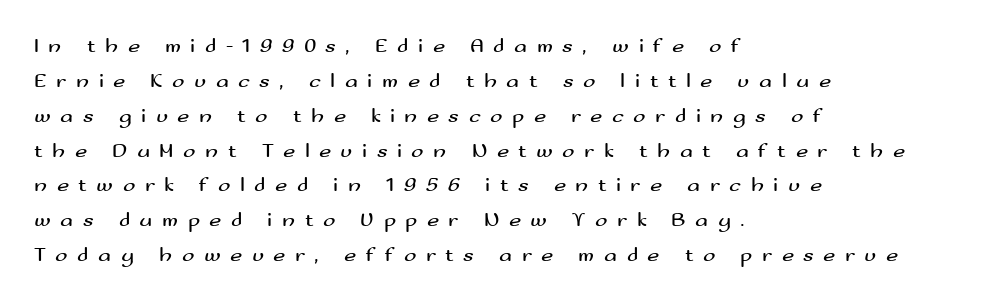
The image shows 21 px text type, upright; set left-aligned, normal line spacing (1.66x), unusually wide letter spacing (+0.45 em), not underlined.
